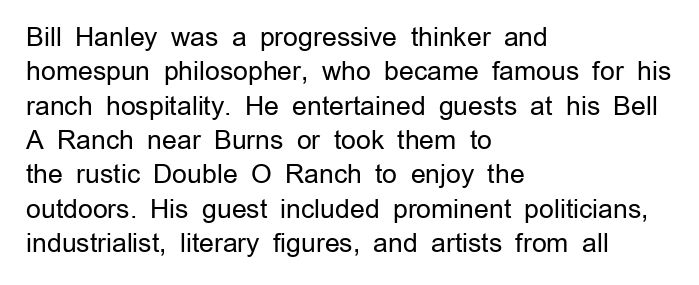
{"italic": "no", "bold": "no", "underline": "no", "align": "left", "line_spacing": "normal", "line_spacing_ratio": 1.32, "letter_spacing": "normal", "letter_spacing_em": 0.0, "glyph_px": 26}
